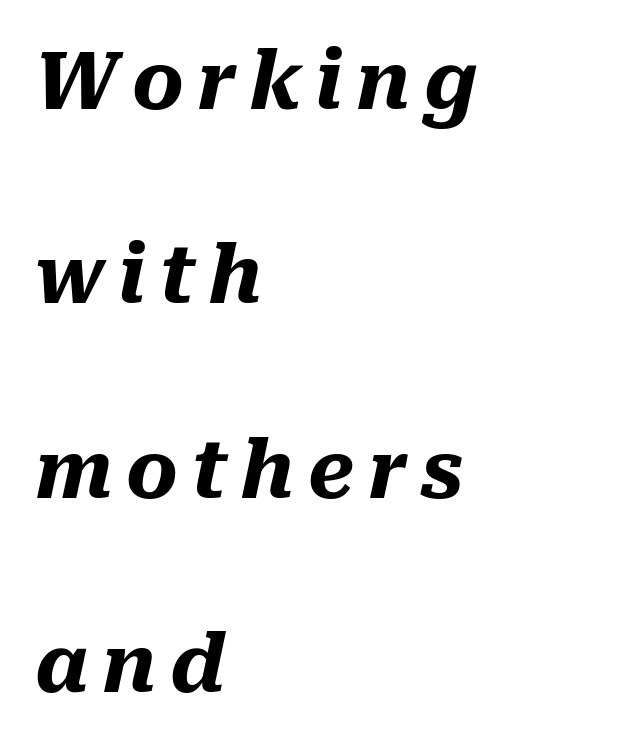
Q: Is the text bold? A: Yes.
Q: Is the text italic (slanted)? A: Yes, it leans right by about 10 degrees.
Q: Is the text underlined? A: No.
Q: How is the paragraph aligned? A: Left-aligned.
Q: Is the spacing between lines tight, normal or loose? A: Loose.
Q: Width (condensed, normal, or wide)? A: Normal.
Q: Stroke contrast? A: Medium.
Q: x-height? A: Medium.
Q: Monospaced? A: No.
